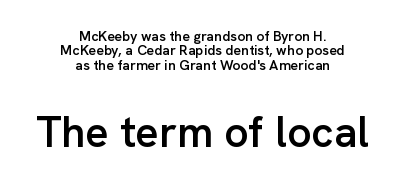
Size contrast runs from small at the top to large at the bottom. The passage shown is not underscored anywhere. Letterform terminals end flat and unadorned throughout the passage. Every character sits straight up, as roman type does.
